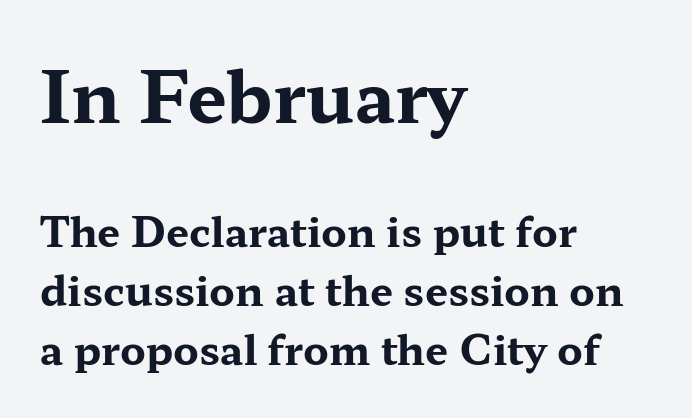
Q: Is the text bold? A: Yes.
Q: Is the text italic (slanted)? A: No, it is upright.
Q: Is the typeface a serif or a sans-serif typeface? A: Serif.
Q: Is the text underlined? A: No.
Q: How is the paragraph aligned? A: Left-aligned.
Q: Is the spacing between letters normal or unusually wide? A: Normal.
Q: Is the spacing between lines tight, normal or loose? A: Normal.
Q: Which block of text is set in a larger size, the first (top) or the second (bottom)? A: The first (top) one.
Q: Width (condensed, normal, or wide)? A: Wide.
Q: Stroke contrast? A: Medium.
Q: x-height? A: Medium.
Q: Monospaced? A: No.
